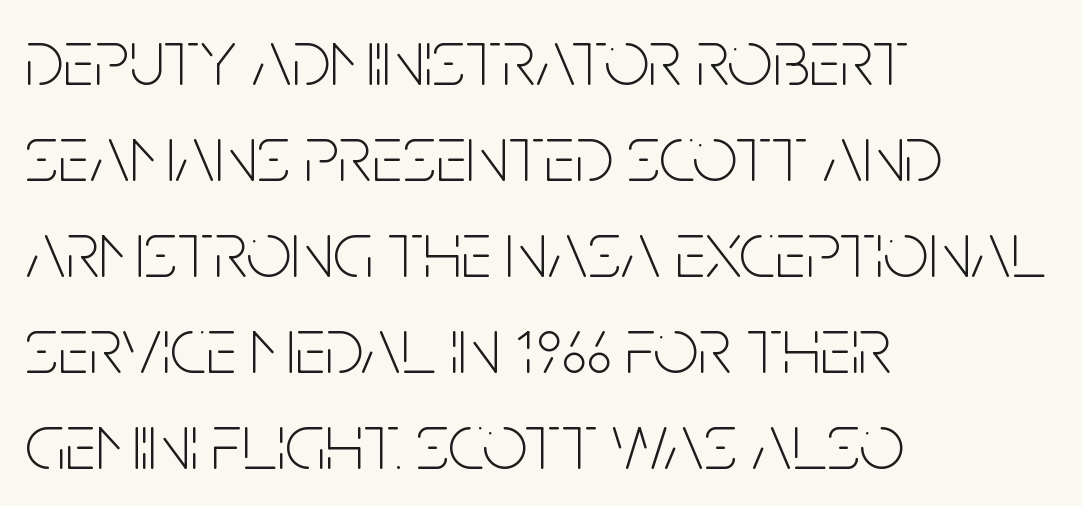
Q: Is the text bold? A: No.
Q: Is the text italic (slanted)? A: No, it is upright.
Q: Is the typeface a serif or a sans-serif typeface? A: Sans-serif.
Q: Is the text underlined? A: No.
Q: How is the paragraph aligned? A: Left-aligned.
Q: Is the spacing between letters normal or unusually wide? A: Normal.
Q: Width (condensed, normal, or wide)? A: Condensed.
Q: Stroke contrast? A: Low.
Q: x-height? A: Large.
Q: Monospaced? A: No.
